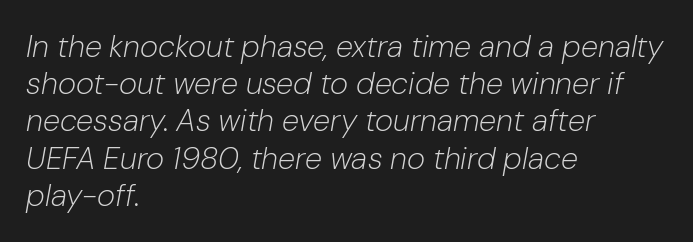
Q: Is the text bold? A: No.
Q: Is the text italic (slanted)? A: Yes, it leans right by about 10 degrees.
Q: Is the text underlined? A: No.
Q: How is the paragraph aligned? A: Left-aligned.
Q: Is the spacing between letters normal or unusually wide? A: Normal.
Q: Width (condensed, normal, or wide)? A: Normal.
Q: Stroke contrast? A: Low.
Q: x-height? A: Medium.
Q: Monospaced? A: No.
